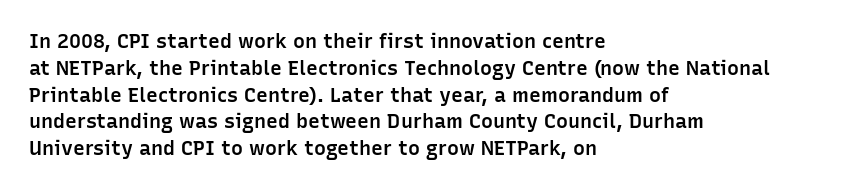
Q: Is the text bold? A: Semi-bold.
Q: Is the text italic (slanted)? A: No, it is upright.
Q: Is the text underlined? A: No.
Q: How is the paragraph aligned? A: Left-aligned.
Q: Is the spacing between letters normal or unusually wide? A: Normal.
Q: Is the spacing between lines tight, normal or loose? A: Normal.
